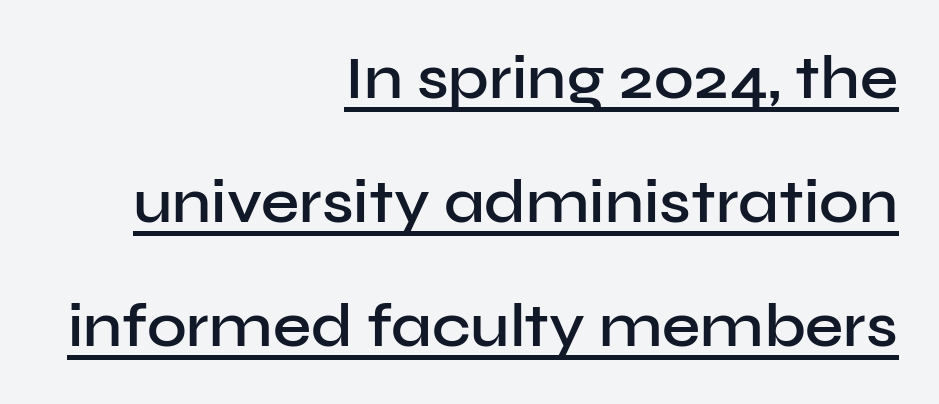
{"serif": "no", "italic": "no", "bold": "semi", "weight": "semibold", "width": "normal", "stroke_contrast": "low", "x_height": "medium", "monospaced": "no", "underline": "yes", "align": "right", "line_spacing": "loose", "line_spacing_ratio": 2.03, "letter_spacing": "normal", "letter_spacing_em": 0.0, "glyph_px": 61}
